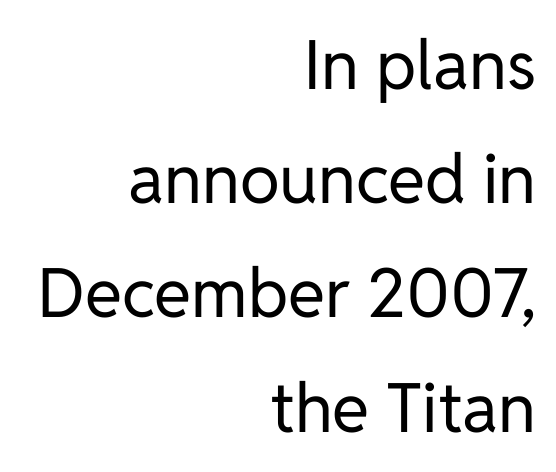
The image shows 68 px regular-weight sans-serif type, upright; set right-aligned, normal line spacing (1.68x), normal letter spacing, not underlined; low stroke contrast and a medium x-height.
